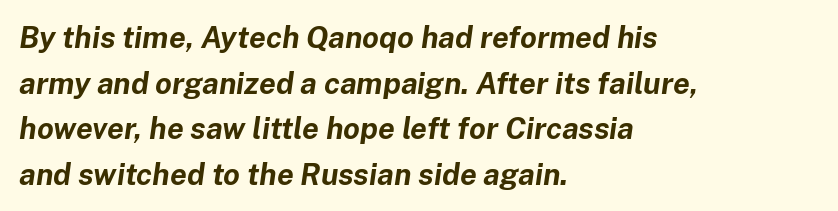
Lines of text with bare space underneath. Compared with a centered layout, this one pins lines to the left instead. Stroke thickness is high; the sample reads as a true bold. The face used here is rendered with its standard letterfit. This sample has the flowing, uneven cadence of proportional lettering.
